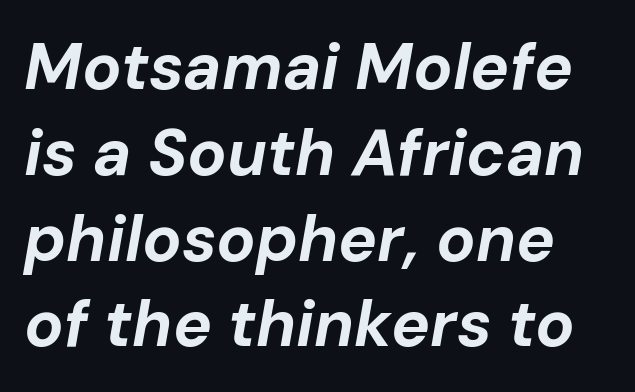
The image shows 65 px bold type, italic (leaning right); set normal line spacing (1.32x), normal letter spacing, not underlined; low stroke contrast and a medium x-height.
